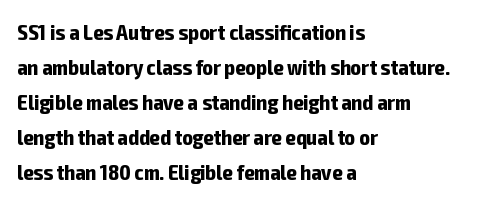
{"italic": "no", "bold": "yes", "underline": "no", "align": "left", "line_spacing": "normal", "line_spacing_ratio": 1.59, "letter_spacing": "normal", "letter_spacing_em": 0.0, "glyph_px": 22}
